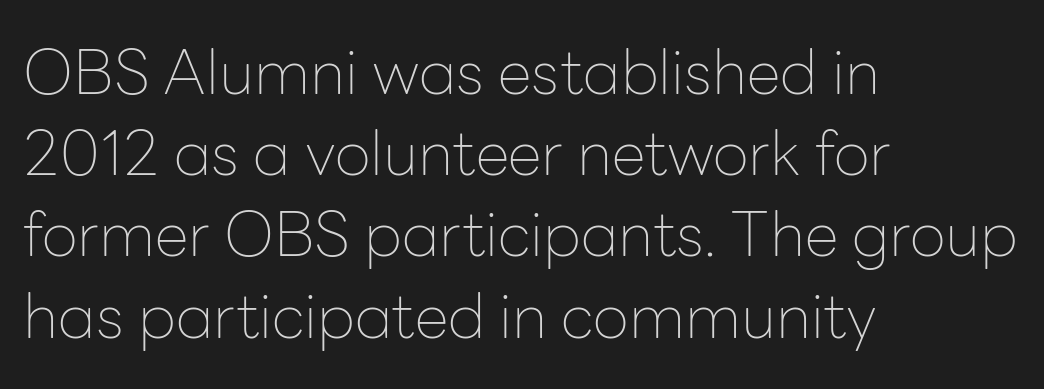
{"serif": "no", "italic": "no", "bold": "no", "weight": "thin", "width": "normal", "stroke_contrast": "low", "x_height": "medium", "monospaced": "no", "underline": "no", "align": "left", "line_spacing": "normal", "line_spacing_ratio": 1.31, "letter_spacing": "normal", "letter_spacing_em": 0.0, "glyph_px": 62}
